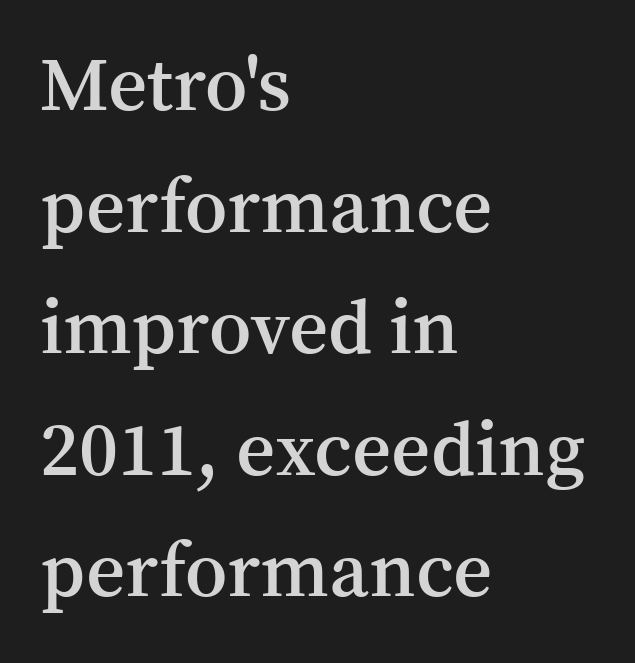
The image shows 76 px semibold serif type, upright; set left-aligned, normal line spacing (1.6x), normal letter spacing, not underlined; medium stroke contrast and a medium x-height.
